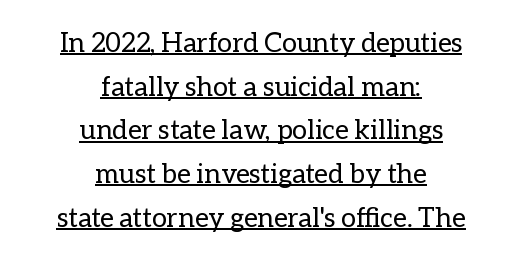
{"italic": "no", "bold": "no", "underline": "yes", "align": "center", "line_spacing": "normal", "line_spacing_ratio": 1.62, "letter_spacing": "normal", "letter_spacing_em": 0.0, "glyph_px": 27}
